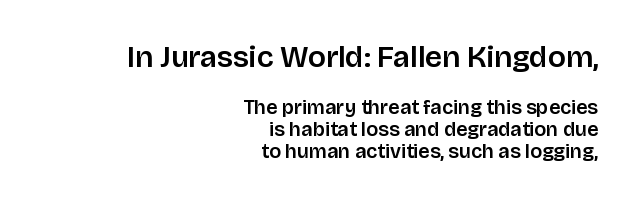
{"serif": "no", "italic": "no", "width": "normal", "stroke_contrast": "low", "x_height": "large", "monospaced": "no", "underline": "no", "align": "right", "line_spacing": "tight", "line_spacing_ratio": 1.08, "letter_spacing": "normal", "letter_spacing_em": 0.0, "larger_block": "first", "size_ratio": 1.5, "glyph_px": 30}
